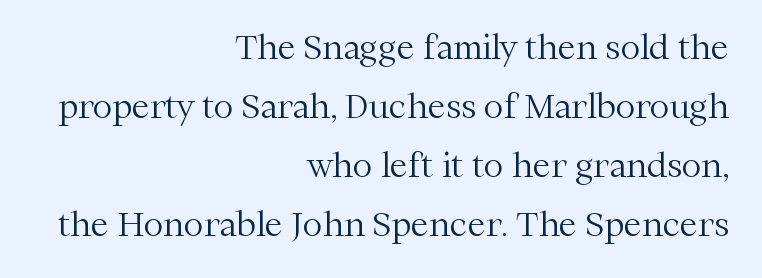
The face looks like a standard text weight, possibly lighter. Is there any slant? The stems are plumb. The type family on display is of the serif kind. There is no visible air inserted between adjacent glyphs.
